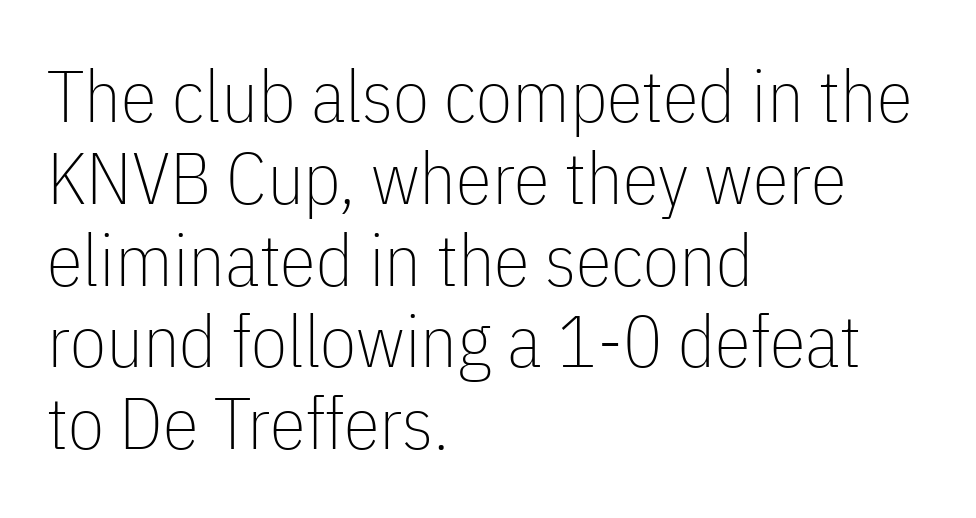
Q: Is the text bold? A: No.
Q: Is the text italic (slanted)? A: No, it is upright.
Q: Is the typeface a serif or a sans-serif typeface? A: Sans-serif.
Q: Is the text underlined? A: No.
Q: How is the paragraph aligned? A: Left-aligned.
Q: Is the spacing between letters normal or unusually wide? A: Normal.
Q: Is the spacing between lines tight, normal or loose? A: Tight.
Q: Width (condensed, normal, or wide)? A: Condensed.
Q: Stroke contrast? A: Low.
Q: x-height? A: Medium.
Q: Monospaced? A: No.
